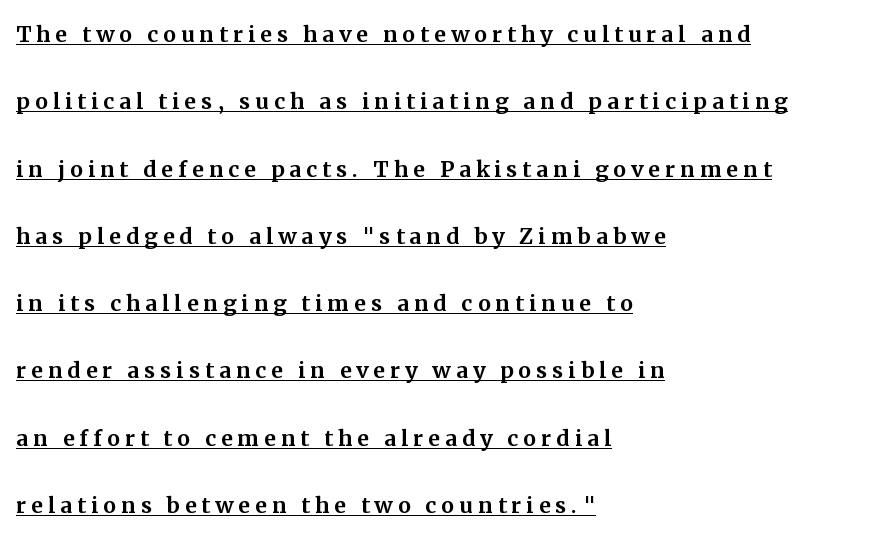
You can tell it's not italic because the verticals are truly vertical. This sample carries an underscore along the baseline area. Each line starts at the same left margin while the right side varies. A typesetter would call this proportional, since set widths differ per character. The space between consecutive lines is lavish. The letters carry serifs — small finishing strokes at the ends of their stems.
